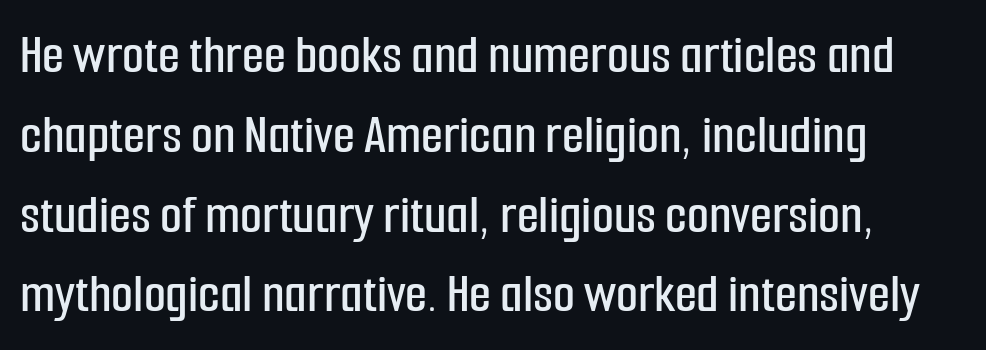
Q: Is the text italic (slanted)? A: No, it is upright.
Q: Is the typeface a serif or a sans-serif typeface? A: Sans-serif.
Q: Is the text underlined? A: No.
Q: How is the paragraph aligned? A: Left-aligned.
Q: Is the spacing between letters normal or unusually wide? A: Normal.
Q: Is the spacing between lines tight, normal or loose? A: Normal.
Q: Width (condensed, normal, or wide)? A: Condensed.
Q: Stroke contrast? A: Low.
Q: x-height? A: Medium.
Q: Monospaced? A: No.
